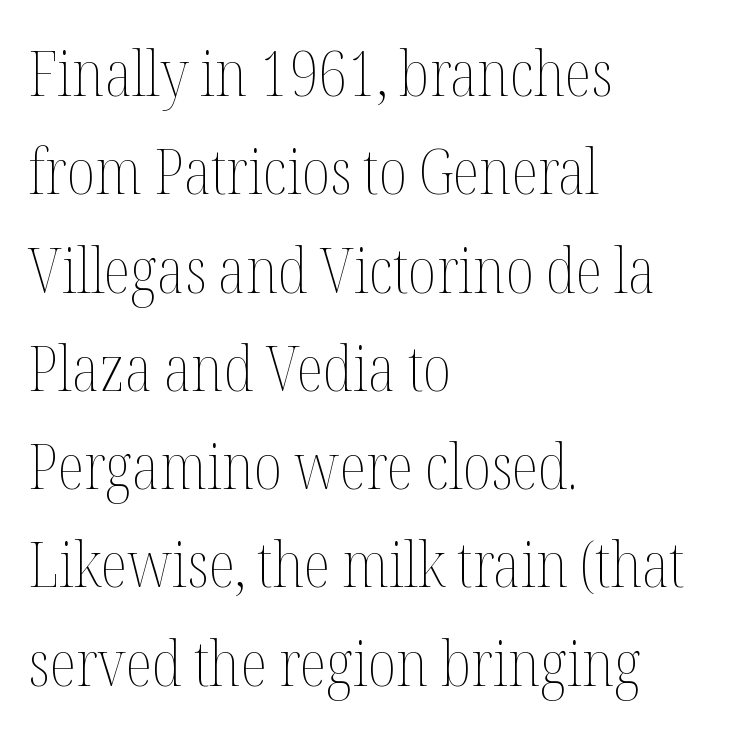
The image shows 63 px thin, condensed type, upright; set left-aligned, normal line spacing (1.56x), normal letter spacing, not underlined; medium stroke contrast and a medium x-height.
